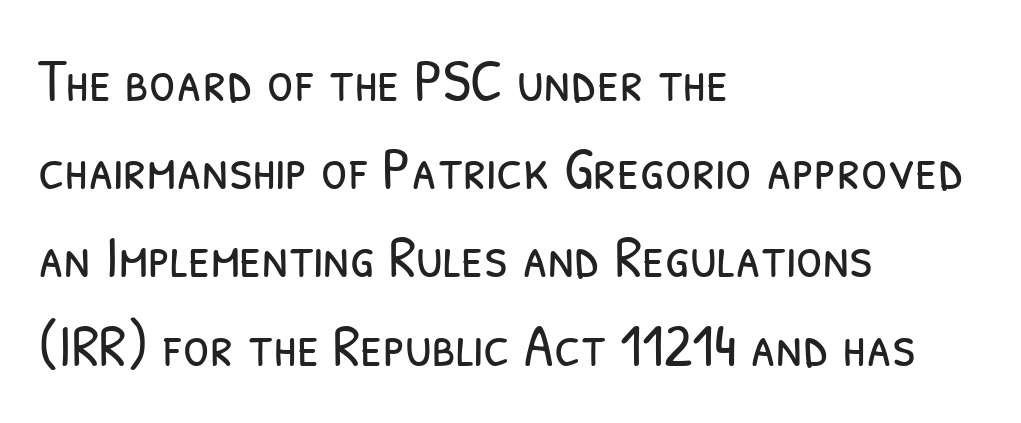
Q: Is the text bold? A: No.
Q: Is the typeface a serif or a sans-serif typeface? A: Sans-serif.
Q: Is the text underlined? A: No.
Q: How is the paragraph aligned? A: Left-aligned.
Q: Is the spacing between letters normal or unusually wide? A: Normal.
Q: Is the spacing between lines tight, normal or loose? A: Normal.
Q: Width (condensed, normal, or wide)? A: Condensed.
Q: Stroke contrast? A: Low.
Q: x-height? A: Medium.
Q: Monospaced? A: No.
